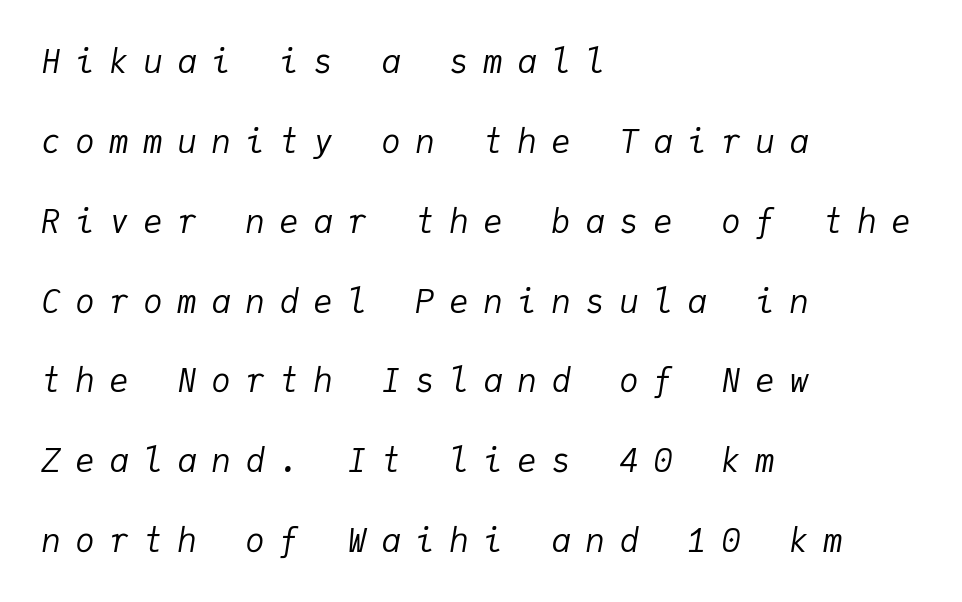
The image shows 33 px regular-weight type, italic (leaning right), monospaced; set left-aligned, loose line spacing (2.42x), unusually wide letter spacing (+0.43 em), not underlined; low stroke contrast and a medium x-height.
